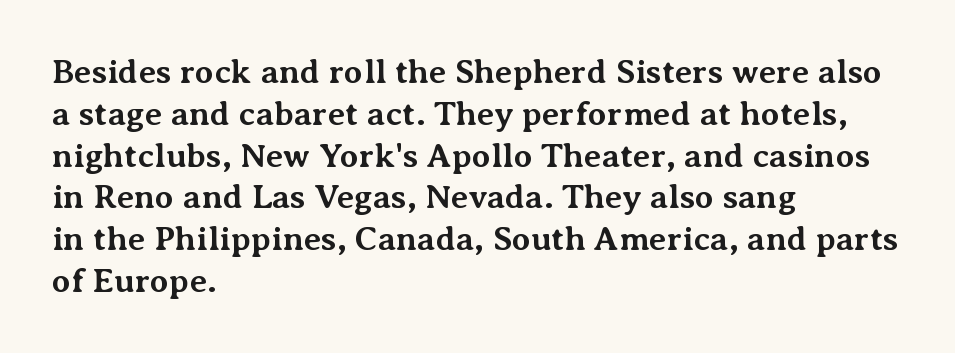
Q: Is the text bold? A: Yes.
Q: Is the text italic (slanted)? A: No, it is upright.
Q: Is the typeface a serif or a sans-serif typeface? A: Serif.
Q: Is the text underlined? A: No.
Q: How is the paragraph aligned? A: Left-aligned.
Q: Is the spacing between letters normal or unusually wide? A: Normal.
Q: Width (condensed, normal, or wide)? A: Normal.
Q: Stroke contrast? A: Medium.
Q: x-height? A: Medium.
Q: Monospaced? A: No.
